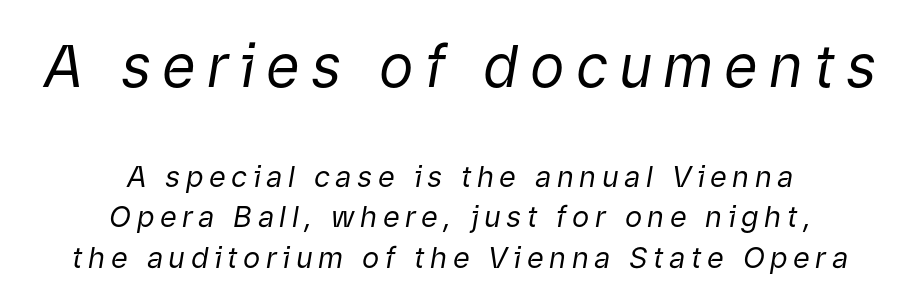
Q: Is the text bold? A: No.
Q: Is the text italic (slanted)? A: Yes, it leans right by about 9 degrees.
Q: Is the text underlined? A: No.
Q: How is the paragraph aligned? A: Centered.
Q: Is the spacing between lines tight, normal or loose? A: Normal.
Q: Which block of text is set in a larger size, the first (top) or the second (bottom)? A: The first (top) one.
Q: Width (condensed, normal, or wide)? A: Normal.
Q: Stroke contrast? A: Low.
Q: x-height? A: Medium.
Q: Monospaced? A: No.
